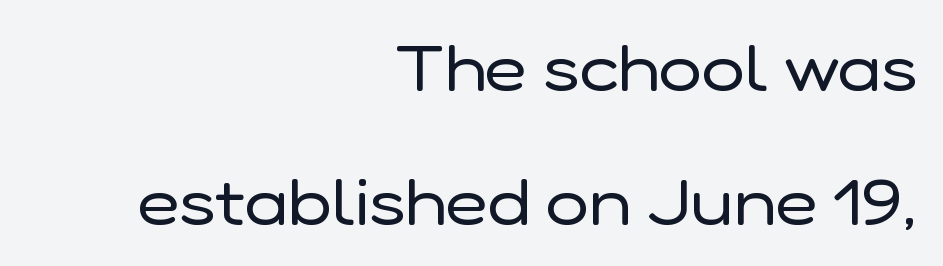
The text was rendered using a sans face with plain stroke endings. Anything drawn beneath the words? Only blank space. Quick note: interline space is abundant. Is this a fixed-width face? No — the glyphs have proportional, varying widths. These lines are set flush right with a ragged left edge.
